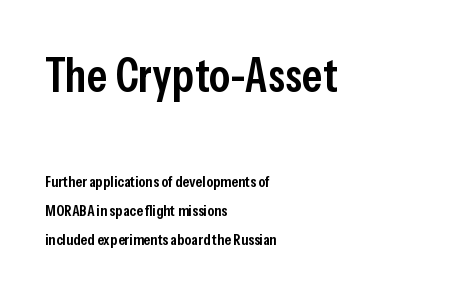
Ordinary non-slanted type is in use. The passage shown is semibold, sitting just below true bold. Visually, the top section dominates because its glyphs are scaled up. No word sits above an underline. Casual observation: everything's shoved over to the left. Spacing between characters is what you'd get straight out of the box.
